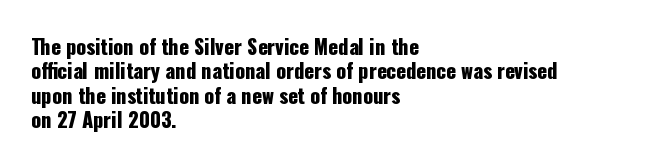
Q: Is the text italic (slanted)? A: No, it is upright.
Q: Is the text underlined? A: No.
Q: How is the paragraph aligned? A: Left-aligned.
Q: Is the spacing between letters normal or unusually wide? A: Normal.
